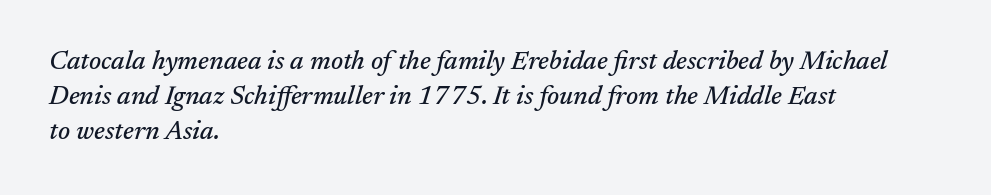
Normally led — the rows are evenly, conventionally spaced. The passage is arranged the way most books set body copy — flush left. Quick note: italic. In terms of letterspacing, this is plain default setting. The space directly below the letters is spotless.
